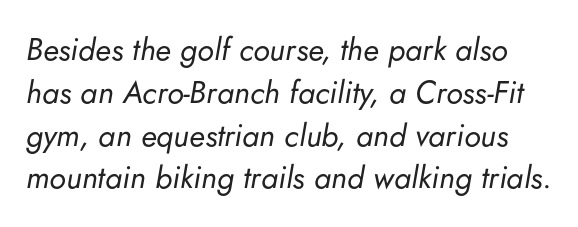
Beneath every word, the page is bare. Quick note: interline space is typical. No extra ink here — the face is not bold. There's an unmistakable incline to the writing here. Compared with typical body copy, the letter spacing here is the same.
